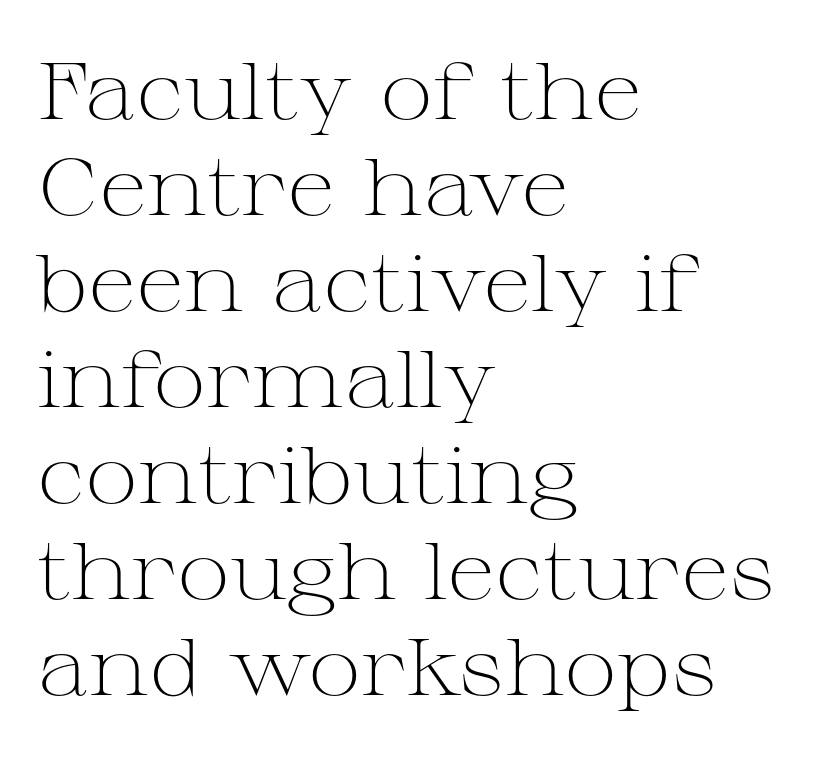
Stroke thickness stays within the range of a standard reading face or lighter. Proportional: the letters do not fall into vertical columns. Between one letter and the next there's only the usual sliver of space. The glyphs are unaccompanied by any horizontal stroke below them. The text was rendered using a seriffed face with decorative stroke endings.
